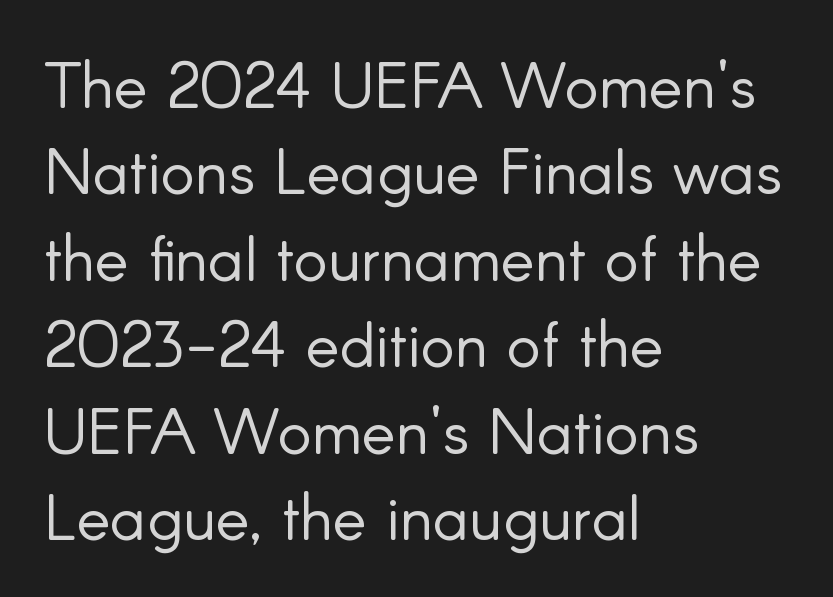
{"serif": "no", "italic": "no", "bold": "no", "weight": "light", "width": "normal", "stroke_contrast": "low", "x_height": "small", "monospaced": "no", "underline": "no", "align": "left", "line_spacing": "normal", "line_spacing_ratio": 1.35, "letter_spacing": "normal", "letter_spacing_em": 0.0, "glyph_px": 64}
